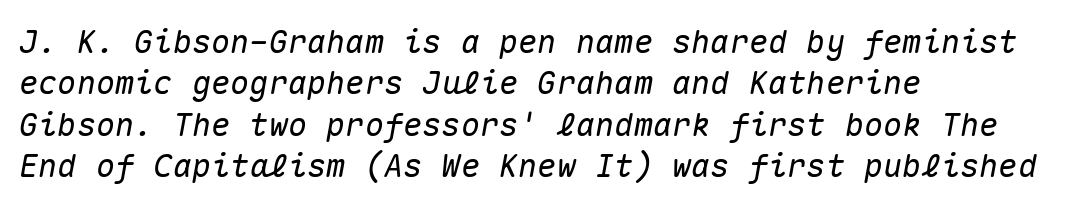
{"italic": "yes", "lean": "right", "slant_degrees": 10, "width": "normal", "stroke_contrast": "medium", "x_height": "medium", "monospaced": "yes", "underline": "no", "align": "left", "line_spacing": "normal", "line_spacing_ratio": 1.29, "letter_spacing": "normal", "letter_spacing_em": 0.0, "glyph_px": 32}
